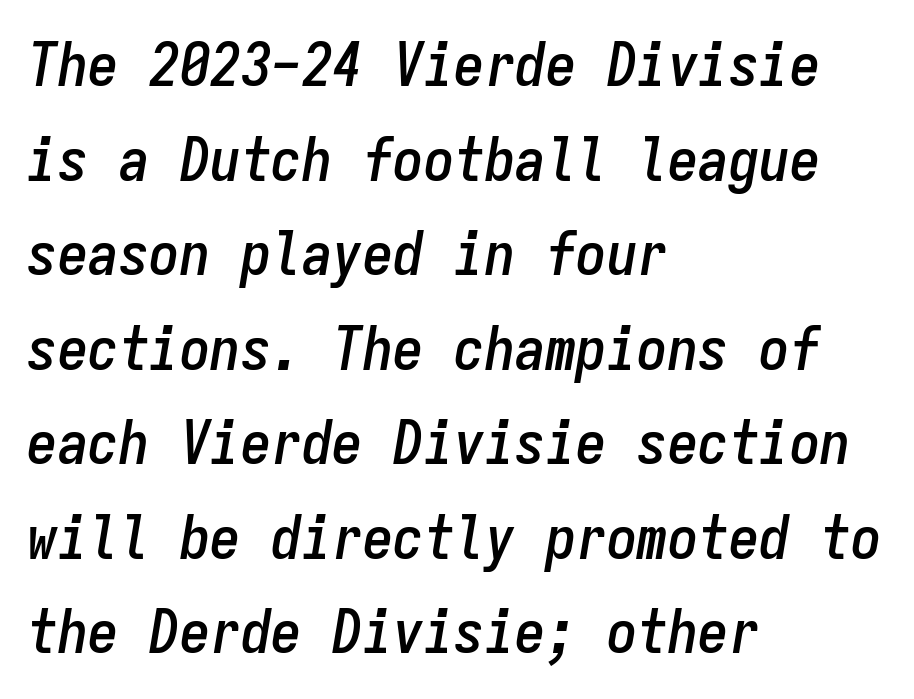
Q: Is the text italic (slanted)? A: Yes, it leans right by about 9 degrees.
Q: Is the text underlined? A: No.
Q: How is the paragraph aligned? A: Left-aligned.
Q: Is the spacing between letters normal or unusually wide? A: Normal.
Q: Is the spacing between lines tight, normal or loose? A: Normal.
Q: Width (condensed, normal, or wide)? A: Condensed.
Q: Stroke contrast? A: Low.
Q: x-height? A: Medium.
Q: Monospaced? A: Yes.
